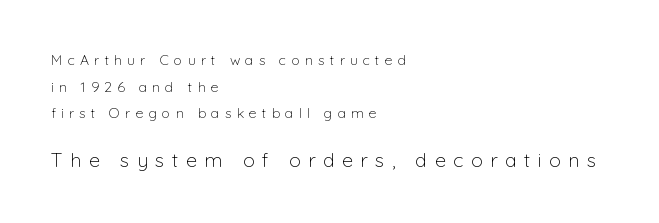
Q: Is the text bold? A: No.
Q: Is the text italic (slanted)? A: No, it is upright.
Q: Is the text underlined? A: No.
Q: How is the paragraph aligned? A: Left-aligned.
Q: Is the spacing between letters normal or unusually wide? A: Unusually wide.
Q: Is the spacing between lines tight, normal or loose? A: Loose.
Q: Which block of text is set in a larger size, the first (top) or the second (bottom)? A: The second (bottom) one.
